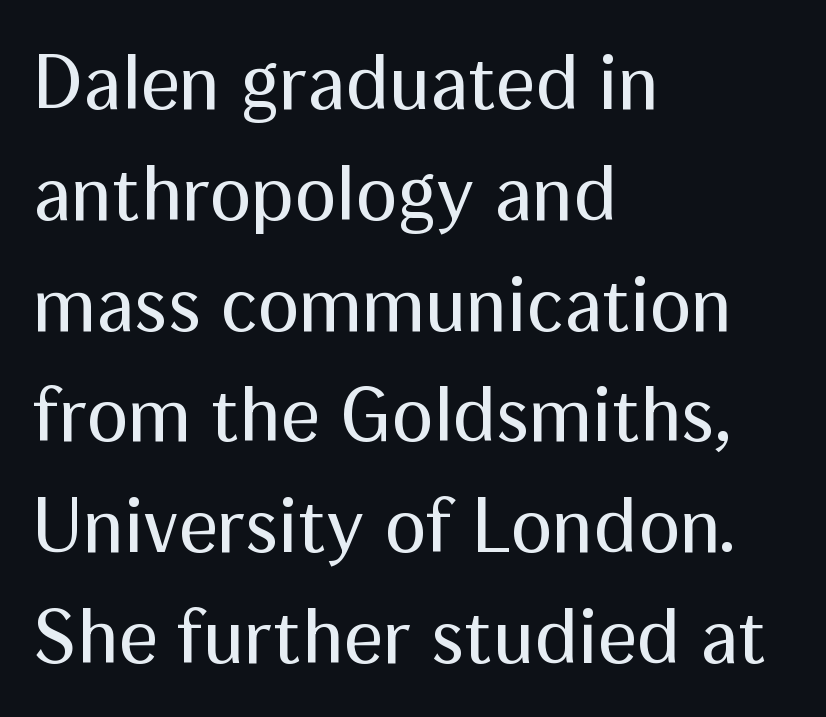
Do the characters align in a grid? No, the font is proportional. Does the copy run flush right? No — it runs flush left. The face looks like a standard text weight, possibly lighter. Words appear dense and cohesive because spacing is normal. The letters stand straight up with perfectly vertical stems. The designer went with a sans here, leaving each stem footless.
